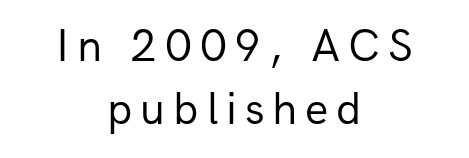
The image shows 46 px regular-weight sans-serif type, upright; set centered, normal line spacing (1.37x), not underlined; low stroke contrast and a medium x-height.
